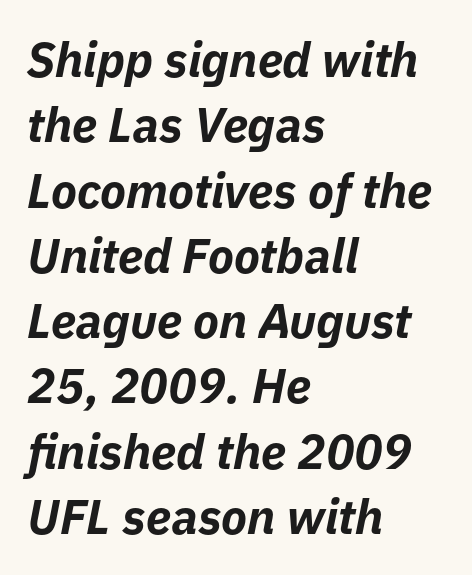
Q: Is the text bold? A: Yes.
Q: Is the text italic (slanted)? A: Yes, it leans right by about 11 degrees.
Q: Is the text underlined? A: No.
Q: How is the paragraph aligned? A: Left-aligned.
Q: Is the spacing between letters normal or unusually wide? A: Normal.
Q: Is the spacing between lines tight, normal or loose? A: Normal.
Q: Width (condensed, normal, or wide)? A: Normal.
Q: Stroke contrast? A: Low.
Q: x-height? A: Medium.
Q: Monospaced? A: No.
